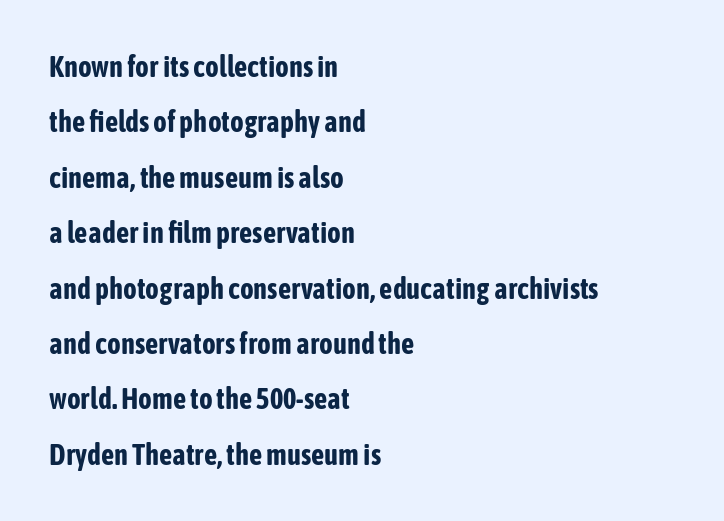
Serif or sans? Sans — the stroke terminals are bare. These lines carry a lot of weight — the face is fully bold. Underlining? Definitely not there. Leading: increased. The paragraph shown leans on its left margin. If you drew a line through each stem, it would be perfectly vertical.
